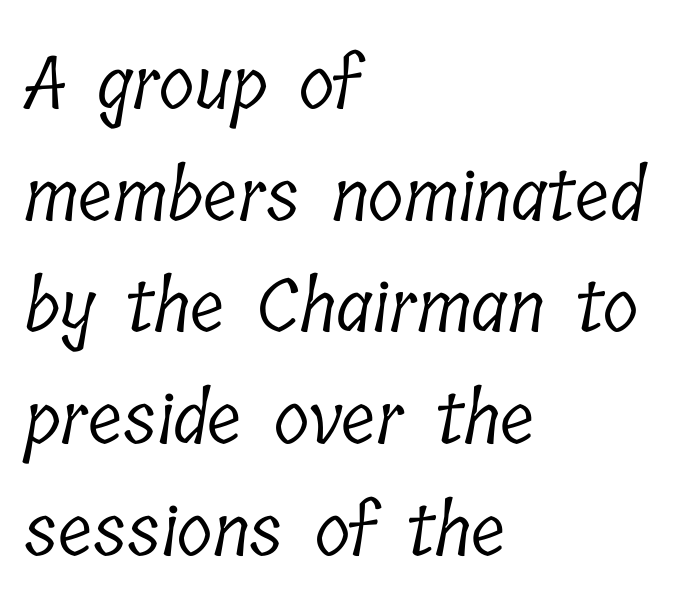
{"serif": "yes", "bold": "no", "weight": "light", "width": "condensed", "stroke_contrast": "low", "x_height": "medium", "monospaced": "no", "underline": "no", "align": "left", "line_spacing": "normal", "line_spacing_ratio": 1.53, "letter_spacing": "normal", "letter_spacing_em": 0.0, "glyph_px": 73}
